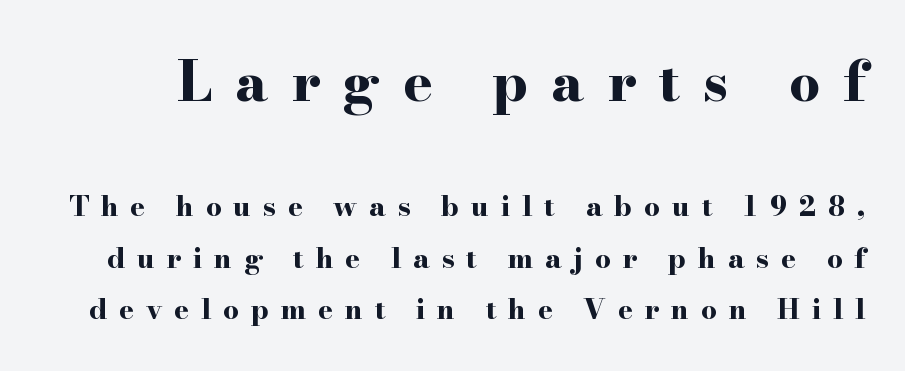
The line texture is sparse and dotted thanks to wide tracking. The composition opens big and finishes small. Letterform terminals end in serifs throughout the passage. Just letters on the line, the space beneath them empty. The rendering uses natural spacing where letterforms have individual widths. Designer's note — italics off, roman on.
